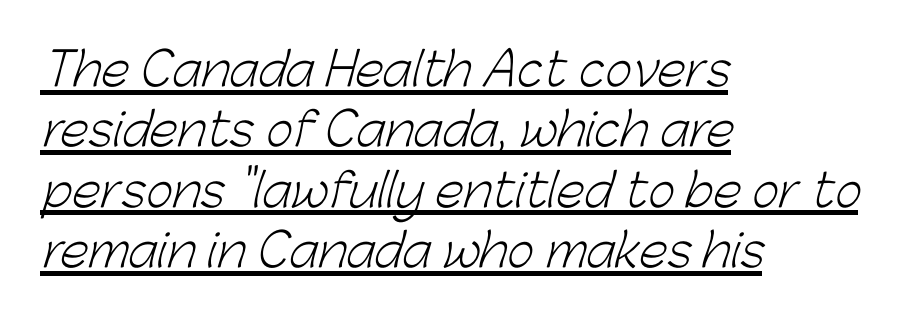
{"serif": "no", "bold": "no", "weight": "light", "width": "normal", "stroke_contrast": "low", "x_height": "medium", "monospaced": "no", "underline": "yes", "align": "left", "line_spacing": "normal", "line_spacing_ratio": 1.31, "letter_spacing": "normal", "letter_spacing_em": 0.0, "glyph_px": 46}
